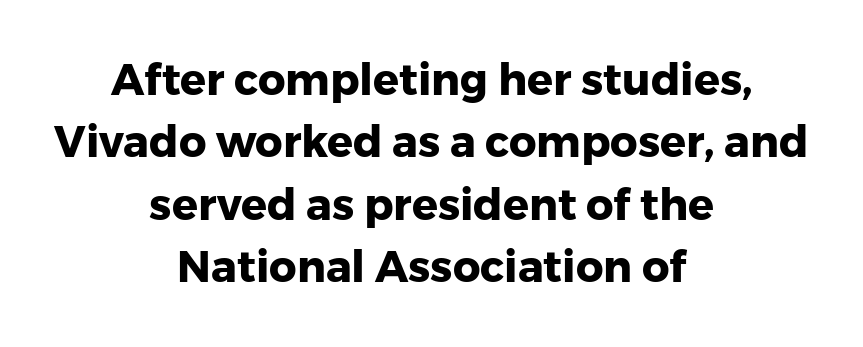
Posture: vertical. Words float on clear page, feet unadorned. Students, observe: this is what conventionally led text looks like. To sum up the face: it is a sans, with no serifs.
